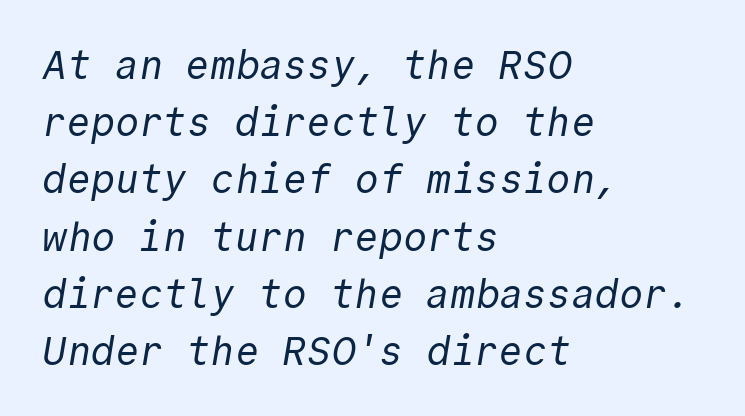
Characters follow at the spacing the type designer built in. The baseline area is clear. Leading: standard. Horizontally, the lines are justified to the leading edge only. Fixed-width glyphs throughout — classic coding-font behaviour. Serif or sans? Sans — the stroke terminals are bare.
